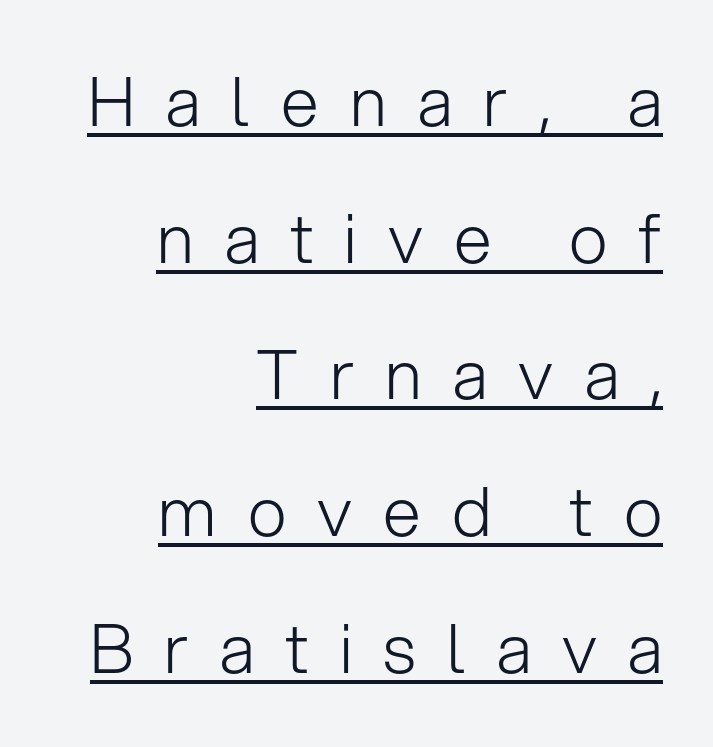
{"serif": "no", "italic": "no", "bold": "no", "weight": "light", "width": "normal", "stroke_contrast": "low", "x_height": "medium", "monospaced": "no", "underline": "yes", "align": "right", "line_spacing": "loose", "line_spacing_ratio": 2.01, "letter_spacing": "wide", "letter_spacing_em": 0.46, "glyph_px": 68}
